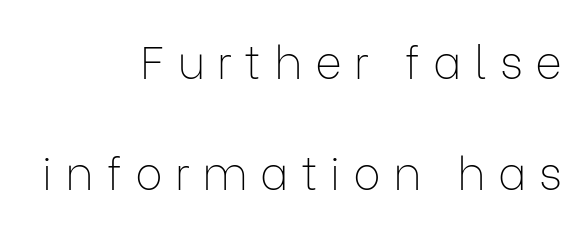
The vertical gap from one line to the next is large. Rendered with straight, roman letterforms. Compared with a flush-left layout, this one pins lines to the opposite, right side. Spacing verdict: proportional, widths tailored to each character. Unmarked baselines from the first word to the last.
